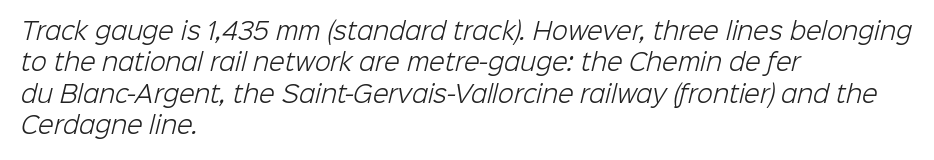
Q: Is the text bold? A: No.
Q: Is the text underlined? A: No.
Q: How is the paragraph aligned? A: Left-aligned.
Q: Is the spacing between letters normal or unusually wide? A: Normal.
Q: Is the spacing between lines tight, normal or loose? A: Normal.
